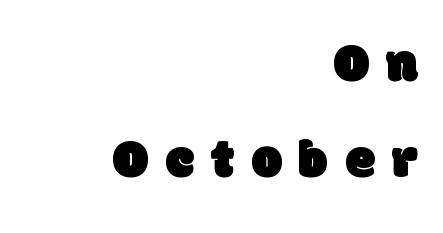
Q: Is the typeface a serif or a sans-serif typeface? A: Sans-serif.
Q: Is the text underlined? A: No.
Q: How is the paragraph aligned? A: Right-aligned.
Q: Is the spacing between letters normal or unusually wide? A: Unusually wide.
Q: Width (condensed, normal, or wide)? A: Normal.
Q: Stroke contrast? A: Low.
Q: x-height? A: Large.
Q: Monospaced? A: No.
